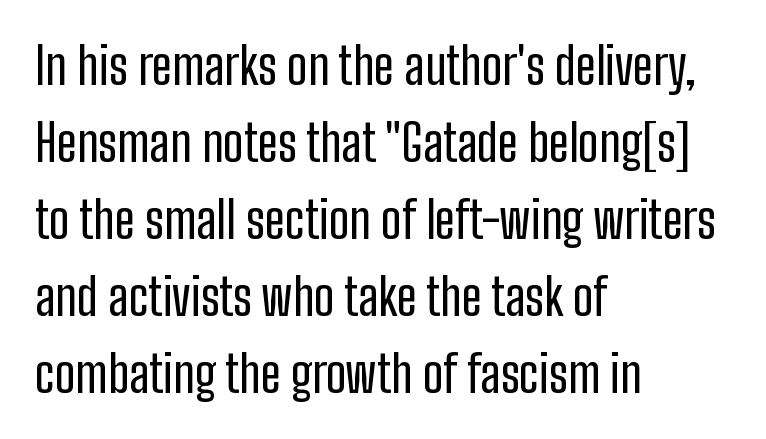
The image shows 50 px condensed sans-serif type, upright; set left-aligned, normal line spacing (1.54x), normal letter spacing, not underlined; low stroke contrast and a medium x-height.
